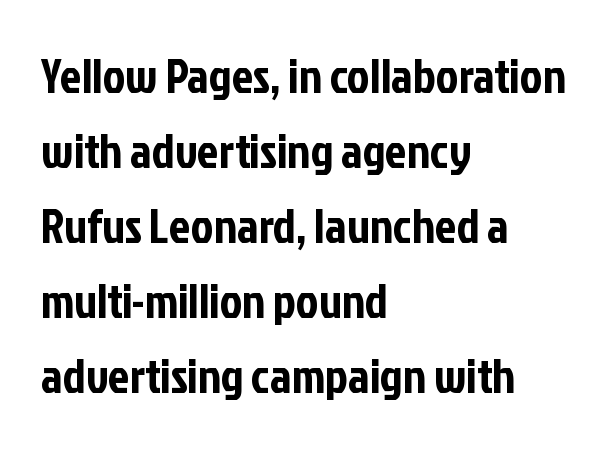
Q: Is the text italic (slanted)? A: No, it is upright.
Q: Is the typeface a serif or a sans-serif typeface? A: Sans-serif.
Q: Is the text underlined? A: No.
Q: How is the paragraph aligned? A: Left-aligned.
Q: Is the spacing between letters normal or unusually wide? A: Normal.
Q: Is the spacing between lines tight, normal or loose? A: Normal.
Q: Width (condensed, normal, or wide)? A: Condensed.
Q: Stroke contrast? A: Low.
Q: x-height? A: Medium.
Q: Monospaced? A: No.
